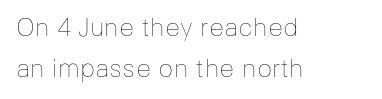
{"italic": "no", "bold": "no", "underline": "no", "align": "left", "line_spacing": "normal", "line_spacing_ratio": 1.66, "letter_spacing": "normal", "letter_spacing_em": 0.0, "glyph_px": 25}
